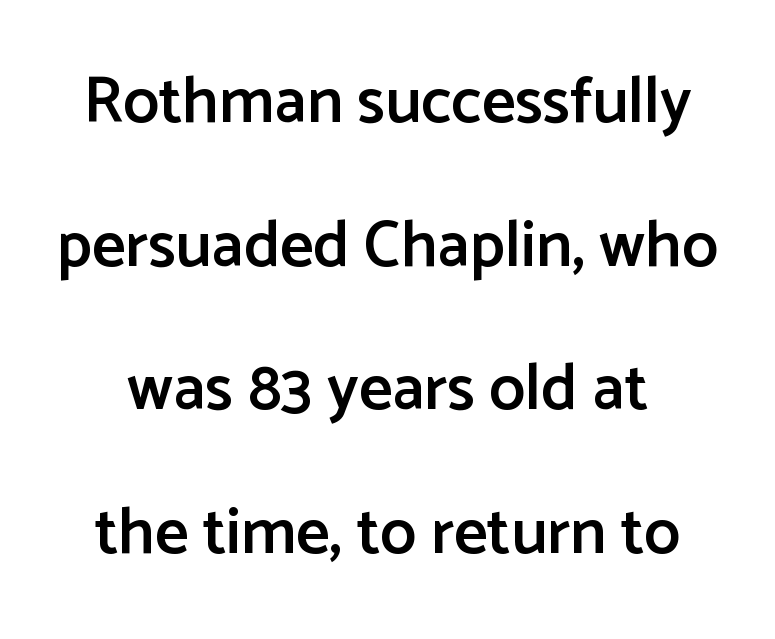
{"serif": "no", "italic": "no", "bold": "semi", "weight": "semibold", "width": "normal", "stroke_contrast": "low", "x_height": "medium", "monospaced": "no", "underline": "no", "line_spacing": "loose", "line_spacing_ratio": 2.21, "letter_spacing": "normal", "letter_spacing_em": 0.0, "glyph_px": 65}
